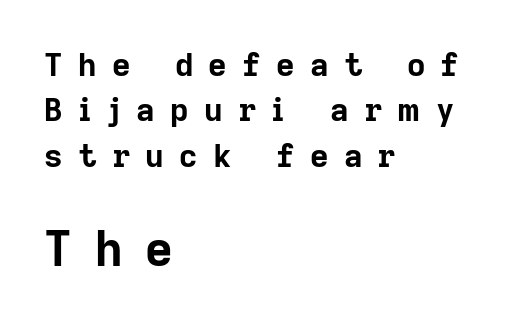
The baseline area is clear. You can tell it's not italic because the verticals are truly vertical. The face used here is proportionally spaced, like ordinary book or web type. Tracking here is generous; glyphs stand well apart from one another. The more generous point size was reserved for the lower chunk.
